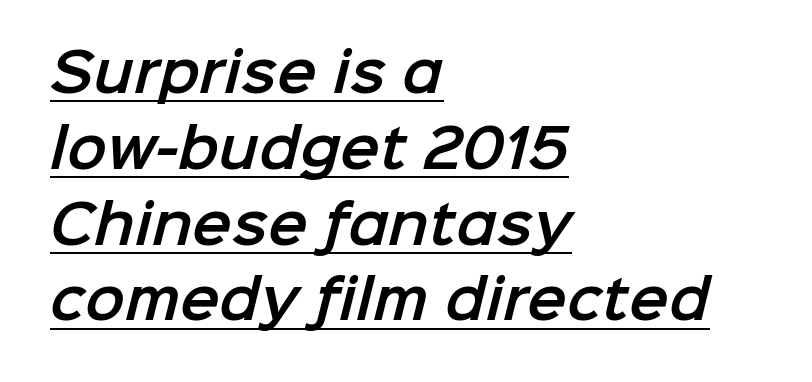
The lines in this sample share a left origin and differ only in where they stop. The rendering uses the underline text-decoration. Serifs: no, the terminals of the letterforms are clean. Proportional: the letters do not fall into vertical columns.
